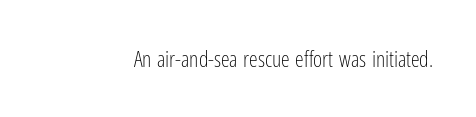
The image shows 22 px text type, upright; set normal letter spacing, not underlined.
